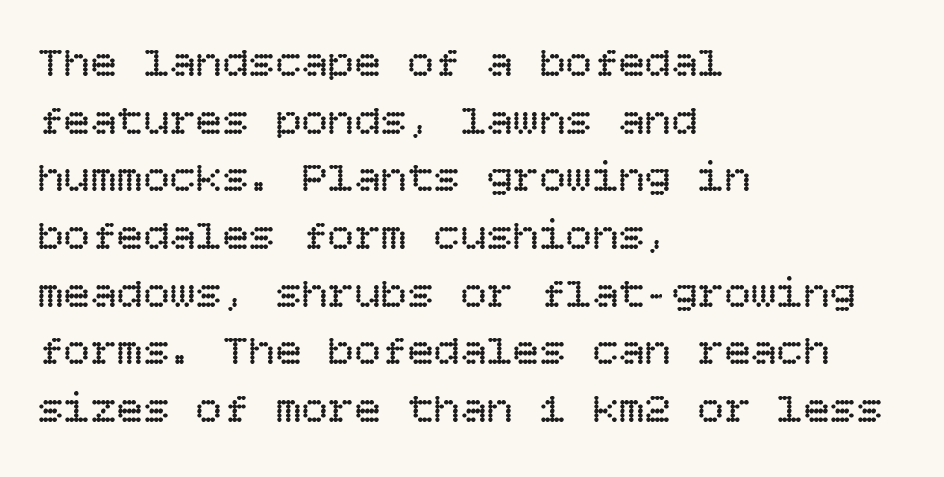
{"italic": "no", "bold": "no", "weight": "regular", "width": "normal", "stroke_contrast": "low", "x_height": "large", "underline": "no", "align": "left", "line_spacing": "normal", "line_spacing_ratio": 1.31, "letter_spacing": "normal", "letter_spacing_em": 0.0, "glyph_px": 44}
